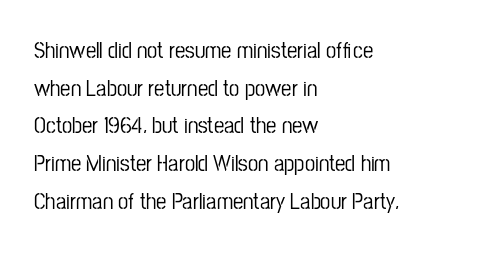
{"italic": "no", "underline": "no", "align": "left", "line_spacing": "normal", "line_spacing_ratio": 1.64, "letter_spacing": "normal", "letter_spacing_em": 0.0, "glyph_px": 23}
